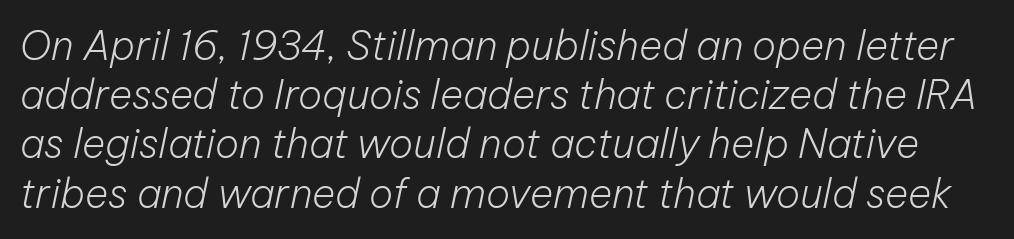
The image shows 40 px light type, italic (leaning right); set line spacing 1.23x, normal letter spacing, not underlined; low stroke contrast and a medium x-height.
